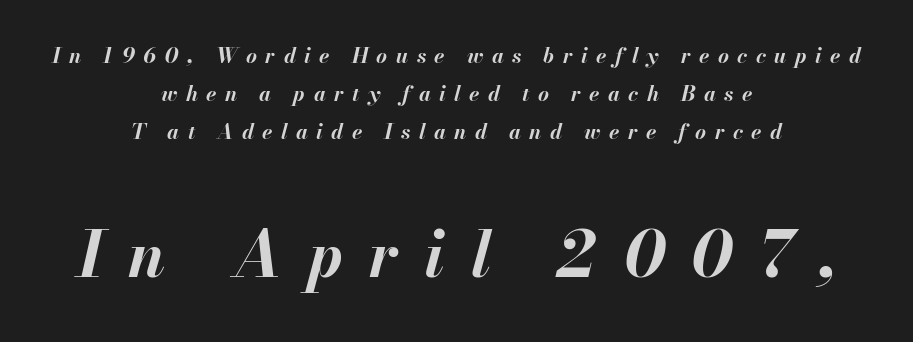
The letterforms stand isolated, each surrounded by extra space. The glyphs have the mass of a bold cut. Type without underlining. The letters advance in unequal steps, a hallmark of proportional type. The rag falls on both sides of this text block equally.
